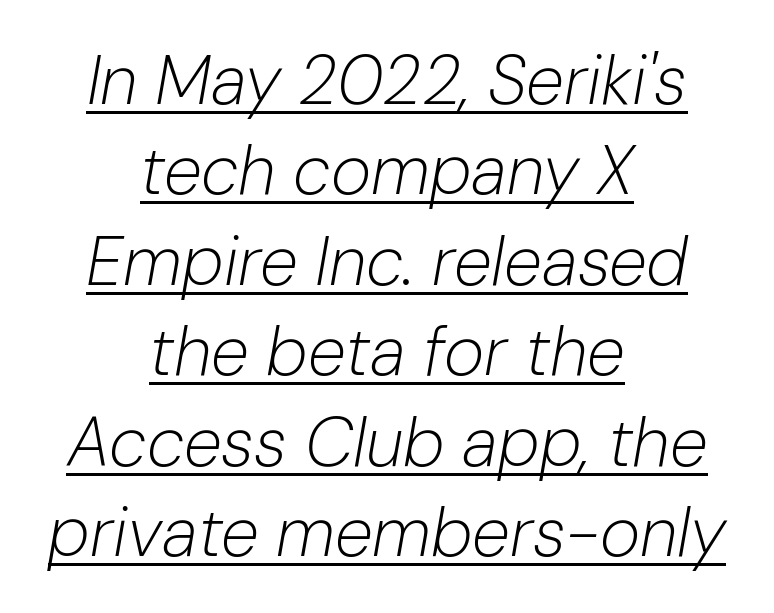
The image shows 69 px light type, italic (leaning right); set centered, normal line spacing (1.31x), normal letter spacing, underlined; low stroke contrast and a medium x-height.
